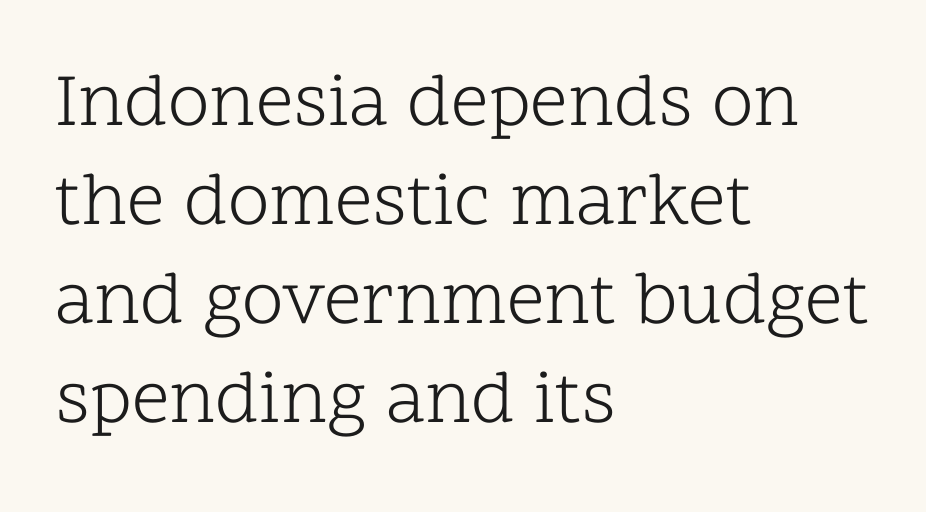
The image shows 75 px light serif type, upright; set left-aligned, normal line spacing (1.32x), normal letter spacing, not underlined; low stroke contrast and a medium x-height.
